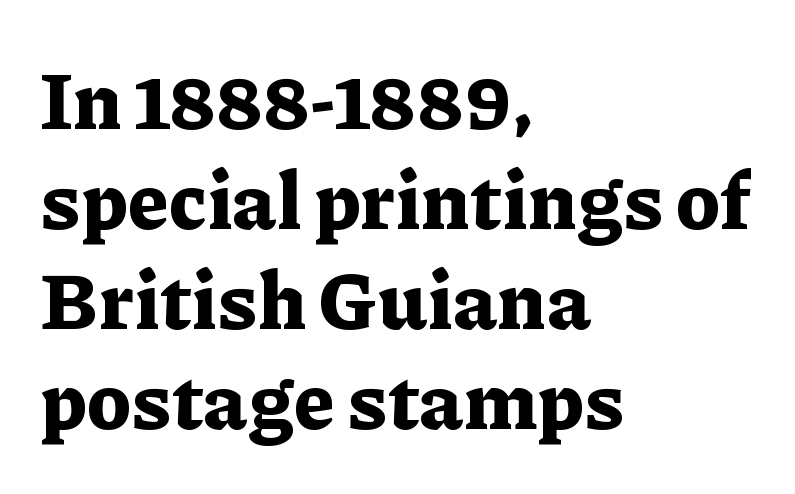
Q: Is the text bold? A: Yes.
Q: Is the text italic (slanted)? A: No, it is upright.
Q: Is the typeface a serif or a sans-serif typeface? A: Serif.
Q: Is the text underlined? A: No.
Q: How is the paragraph aligned? A: Left-aligned.
Q: Is the spacing between letters normal or unusually wide? A: Normal.
Q: Is the spacing between lines tight, normal or loose? A: Normal.
Q: Width (condensed, normal, or wide)? A: Normal.
Q: Stroke contrast? A: Low.
Q: x-height? A: Medium.
Q: Monospaced? A: No.
